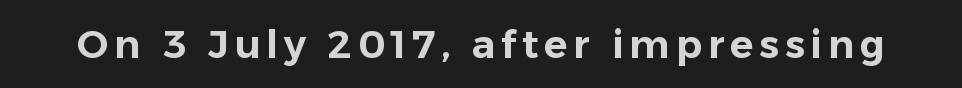
{"serif": "no", "italic": "no", "width": "normal", "stroke_contrast": "low", "x_height": "medium", "monospaced": "no", "underline": "no", "glyph_px": 39}
